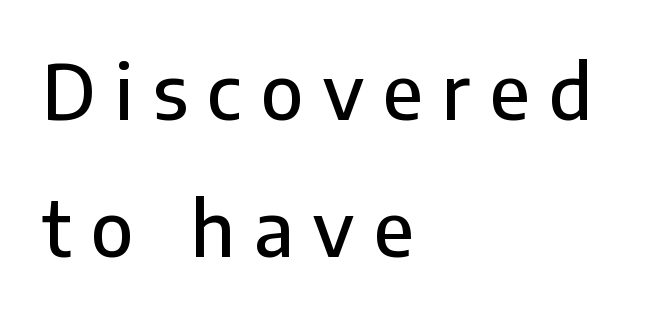
Q: Is the text italic (slanted)? A: No, it is upright.
Q: Is the typeface a serif or a sans-serif typeface? A: Sans-serif.
Q: Is the text underlined? A: No.
Q: How is the paragraph aligned? A: Left-aligned.
Q: Is the spacing between letters normal or unusually wide? A: Unusually wide.
Q: Width (condensed, normal, or wide)? A: Normal.
Q: Stroke contrast? A: Low.
Q: x-height? A: Medium.
Q: Monospaced? A: No.
